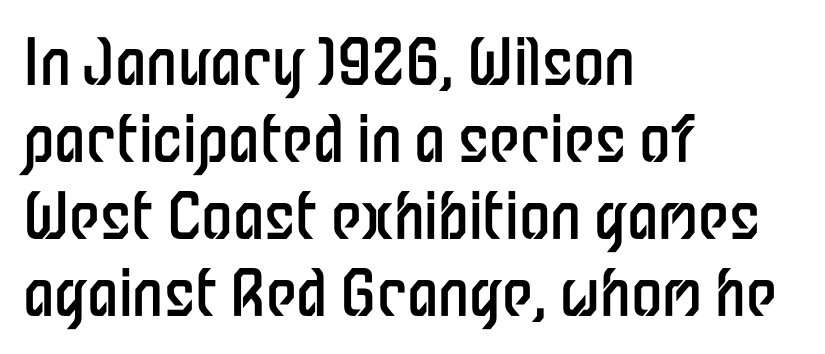
Q: Is the text bold? A: No.
Q: Is the text italic (slanted)? A: No, it is upright.
Q: Is the typeface a serif or a sans-serif typeface? A: Sans-serif.
Q: Is the text underlined? A: No.
Q: How is the paragraph aligned? A: Left-aligned.
Q: Is the spacing between letters normal or unusually wide? A: Normal.
Q: Width (condensed, normal, or wide)? A: Condensed.
Q: Stroke contrast? A: Low.
Q: x-height? A: Medium.
Q: Monospaced? A: No.
